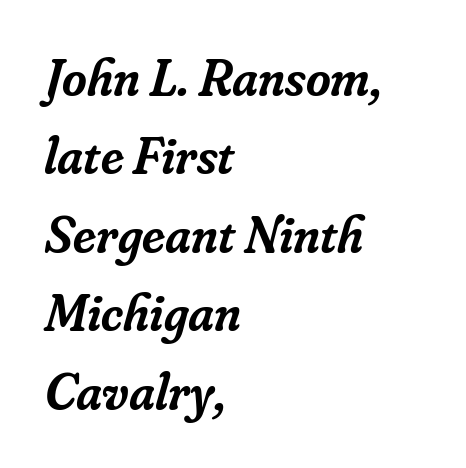
{"serif": "yes", "italic": "yes", "lean": "right", "slant_degrees": 16, "bold": "semi", "weight": "semibold", "width": "normal", "stroke_contrast": "low", "x_height": "small", "monospaced": "no", "underline": "no", "align": "left", "line_spacing": "normal", "line_spacing_ratio": 1.48, "letter_spacing": "normal", "letter_spacing_em": 0.0, "glyph_px": 53}
